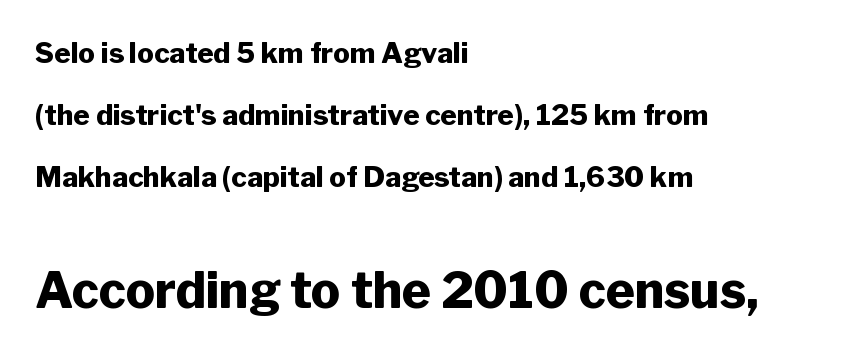
The image shows 49 px heavy sans-serif type, upright; set left-aligned, loose line spacing (2.21x), normal letter spacing, not underlined; the second (bottom) block is 1.75x larger; low stroke contrast and a medium x-height.
